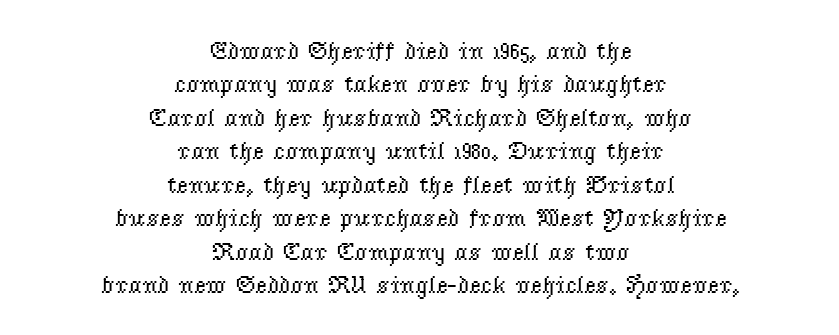
The image shows 25 px text type, upright; set centered, normal line spacing (1.34x), normal letter spacing, not underlined.
